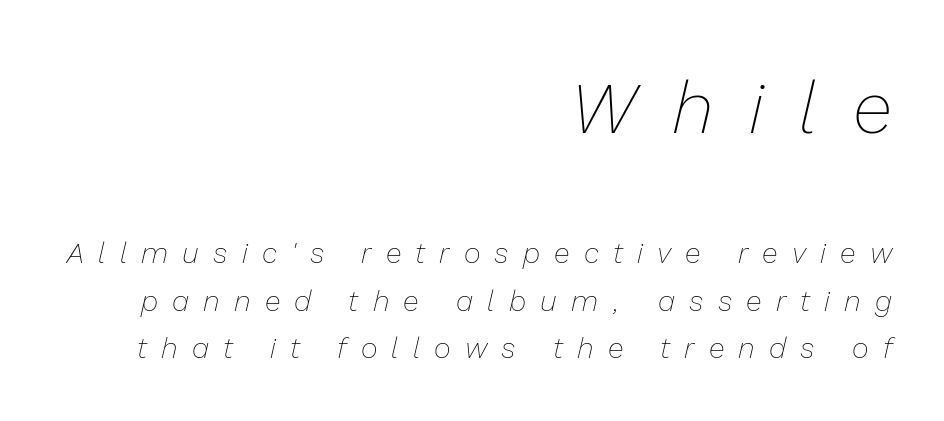
{"italic": "yes", "lean": "right", "slant_degrees": 13, "bold": "no", "weight": "thin", "width": "normal", "stroke_contrast": "low", "x_height": "medium", "monospaced": "no", "underline": "no", "align": "right", "line_spacing": "normal", "line_spacing_ratio": 1.64, "letter_spacing": "wide", "letter_spacing_em": 0.49, "larger_block": "first", "size_ratio": 2.52, "glyph_px": 73}
